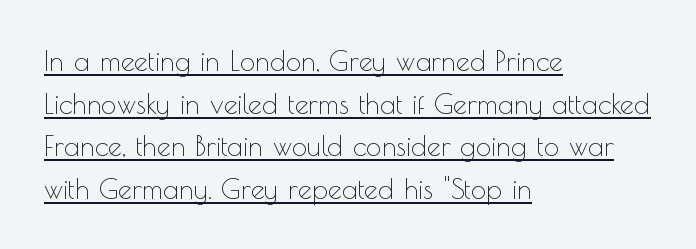
The image shows 28 px thin sans-serif type, upright; set left-aligned, normal line spacing (1.52x), normal letter spacing, underlined; a small x-height.
